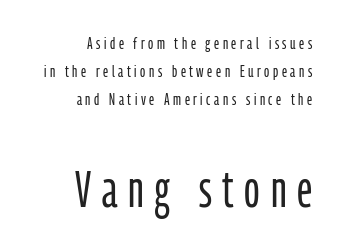
{"serif": "no", "italic": "no", "bold": "no", "weight": "light", "width": "condensed", "stroke_contrast": "low", "x_height": "medium", "monospaced": "no", "underline": "no", "align": "right", "line_spacing": "normal", "line_spacing_ratio": 1.65, "letter_spacing": "wide", "letter_spacing_em": 0.21, "larger_block": "second", "size_ratio": 3.0, "glyph_px": 51}
